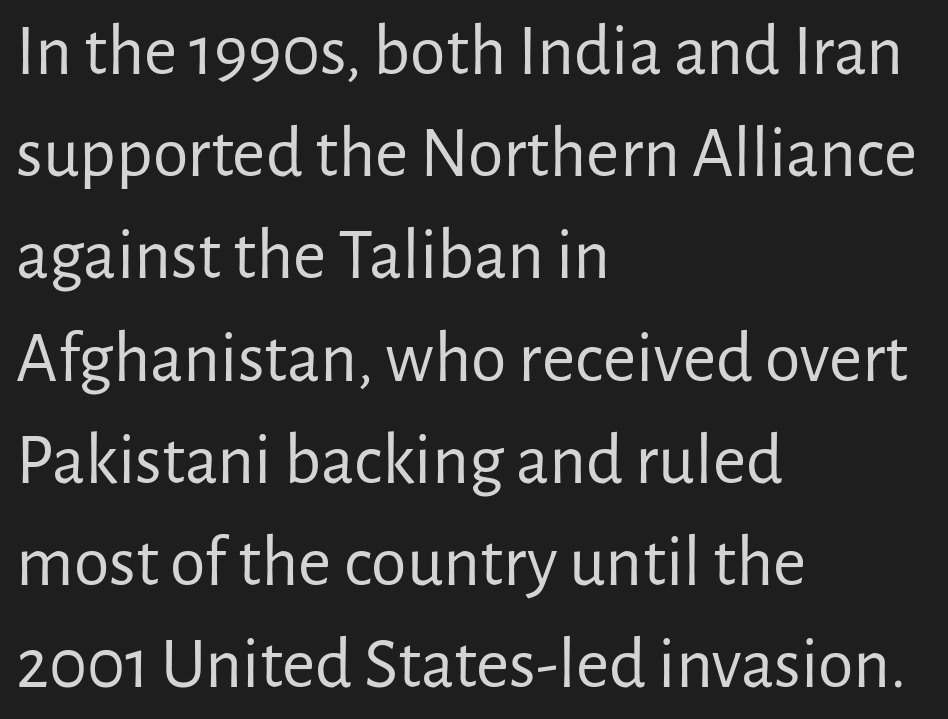
Q: Is the text bold? A: No.
Q: Is the text italic (slanted)? A: No, it is upright.
Q: Is the typeface a serif or a sans-serif typeface? A: Sans-serif.
Q: Is the text underlined? A: No.
Q: How is the paragraph aligned? A: Left-aligned.
Q: Is the spacing between letters normal or unusually wide? A: Normal.
Q: Is the spacing between lines tight, normal or loose? A: Normal.
Q: Width (condensed, normal, or wide)? A: Normal.
Q: Stroke contrast? A: Low.
Q: x-height? A: Medium.
Q: Monospaced? A: No.
